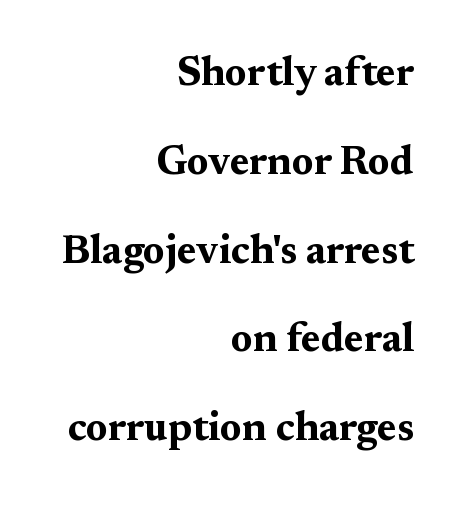
The image shows 40 px bold, wide serif type, upright; set right-aligned, loose line spacing (2.22x), normal letter spacing, not underlined; medium stroke contrast and a medium x-height.
